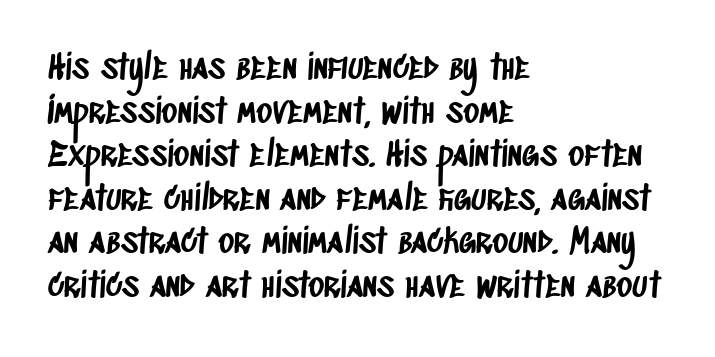
A student would call this left alignment; a typographer would say flush left, rag right. The designer left line spacing at the default. Regarding serifs, this sample does without them. Plain, unruled lines of type.
